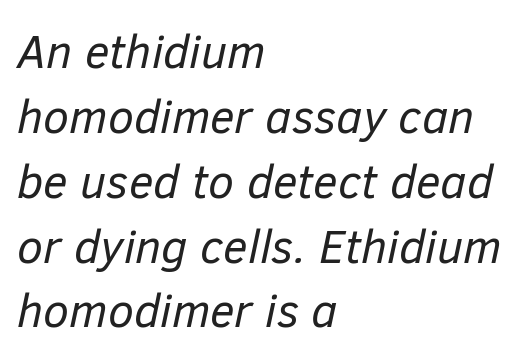
Q: Is the text bold? A: No.
Q: Is the text italic (slanted)? A: Yes, it leans right by about 12 degrees.
Q: Is the text underlined? A: No.
Q: How is the paragraph aligned? A: Left-aligned.
Q: Is the spacing between letters normal or unusually wide? A: Normal.
Q: Is the spacing between lines tight, normal or loose? A: Normal.
Q: Width (condensed, normal, or wide)? A: Normal.
Q: Stroke contrast? A: Low.
Q: x-height? A: Medium.
Q: Monospaced? A: No.
